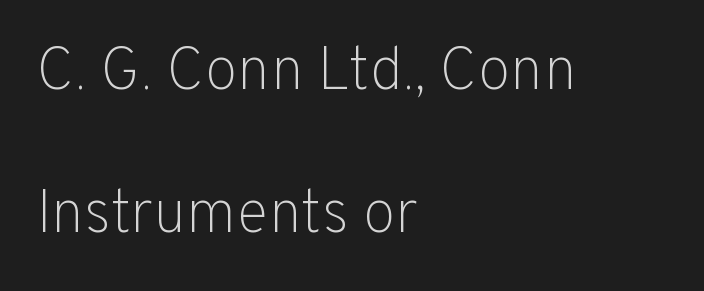
The text was rendered using a sans face with plain stroke endings. Each letter keeps its own natural width here, so spacing adapts to shape. Summary of weight: not heavy and not bold. Words float on clear page, feet unadorned.
